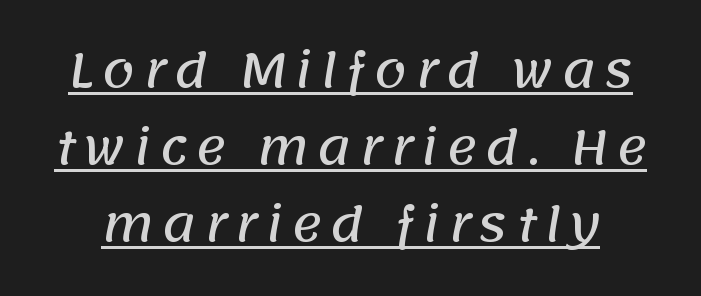
{"serif": "no", "width": "normal", "stroke_contrast": "low", "x_height": "large", "monospaced": "no", "underline": "yes", "line_spacing": "normal", "line_spacing_ratio": 1.64, "glyph_px": 47}
